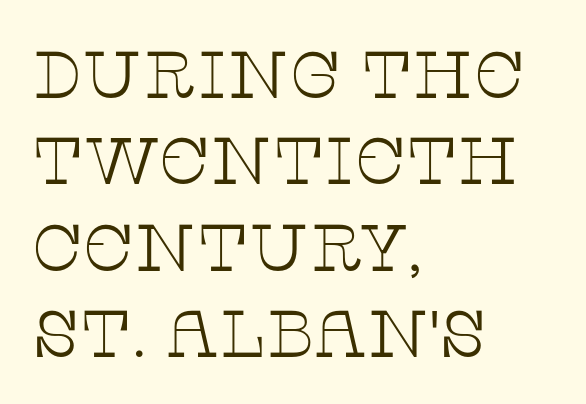
Posture: straight, roman, zero tilt. This block has exactly the height ordinary leading produces. Nothing unusual about the tracking: characters are spaced as the font intends. These glyphs show unthickened strokes, regular width or finer.
